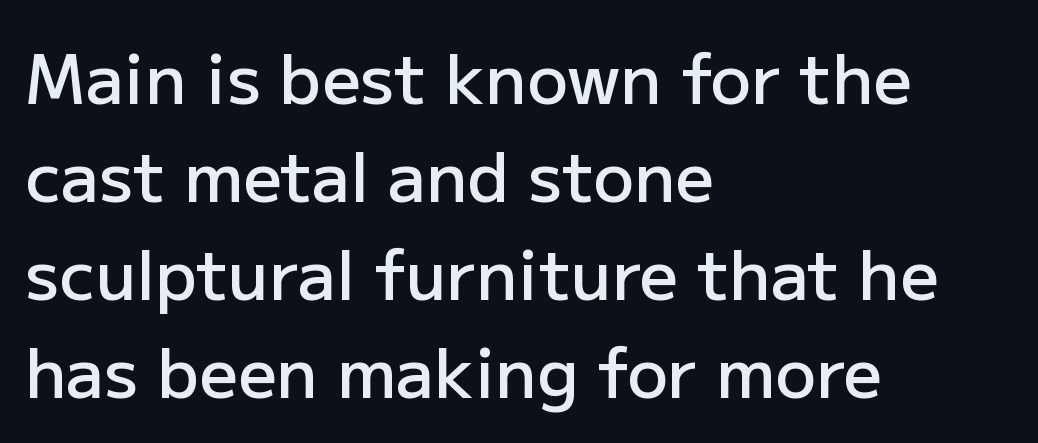
The image shows 68 px semibold sans-serif type, upright; set left-aligned, normal line spacing (1.44x), normal letter spacing, not underlined; low stroke contrast and a medium x-height.
